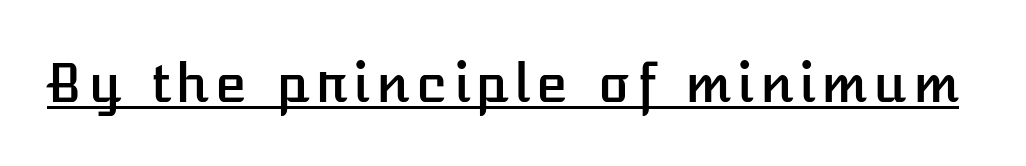
Q: Is the text italic (slanted)? A: No, it is upright.
Q: Is the text underlined? A: Yes.
Q: Width (condensed, normal, or wide)? A: Normal.
Q: Stroke contrast? A: Low.
Q: x-height? A: Medium.
Q: Monospaced? A: No.
